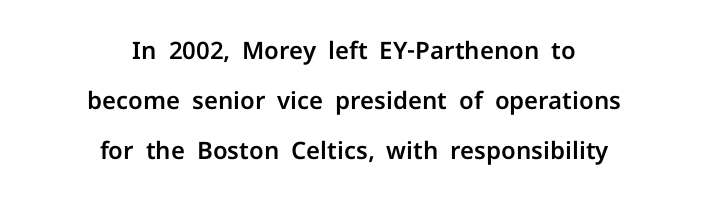
Anything drawn beneath the words? Only blank space. Successive baselines arrive slowly, with a big drop between each. The rag falls on both sides of this text block equally. This is the regular roman posture of the typeface.
